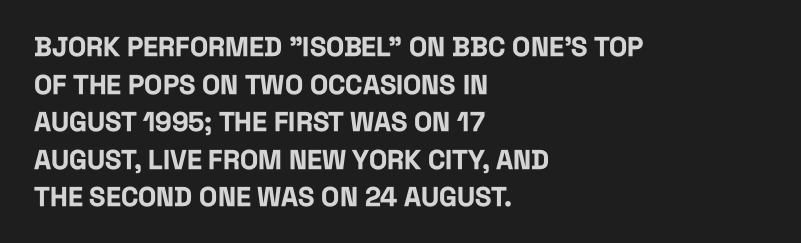
The image shows 27 px bold type, upright; set left-aligned, normal line spacing (1.39x), normal letter spacing, not underlined.
